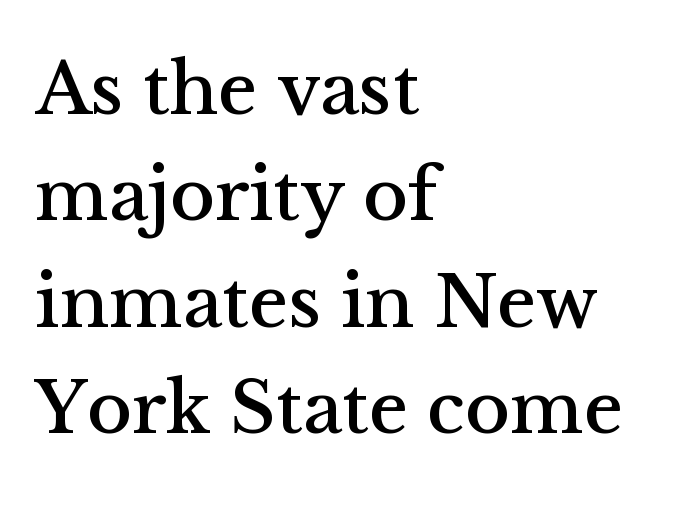
{"serif": "yes", "italic": "no", "width": "normal", "stroke_contrast": "medium", "x_height": "medium", "monospaced": "no", "underline": "no", "align": "left", "line_spacing": "normal", "line_spacing_ratio": 1.42, "letter_spacing": "normal", "letter_spacing_em": 0.0, "glyph_px": 75}
